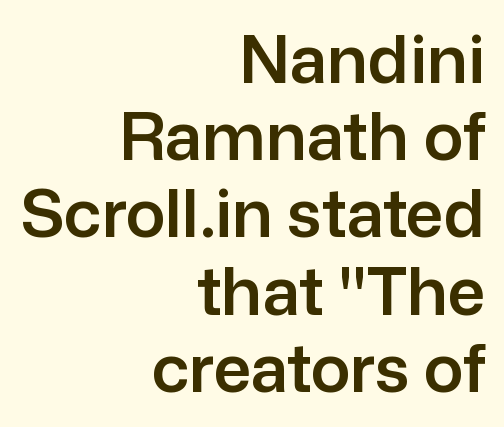
Just letters on the line, the space beneath them empty. The font's upright variant was chosen for this text. Every row of glyphs terminates at an identical x-position on the right. Does the type have serifs? No, each stem ends abruptly. Varying glyph widths throughout — classic text-font behaviour. Standard letterfit; no display-style spreading of the glyphs.
